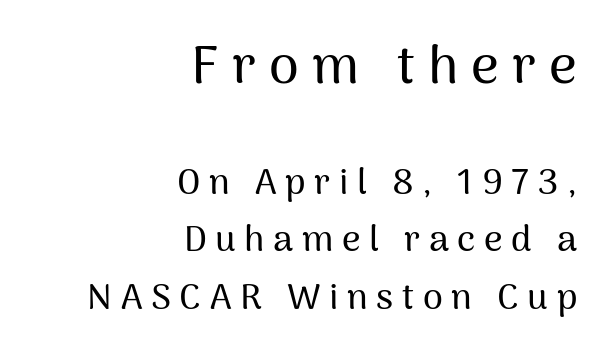
The image shows 54 px sans-serif type, upright; set right-aligned, normal line spacing (1.6x), unusually wide letter spacing (+0.24 em), not underlined; the first (top) block is 1.5x larger; medium stroke contrast and a medium x-height.
